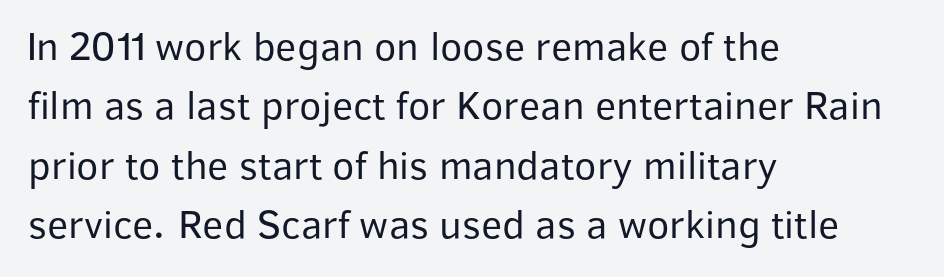
{"serif": "no", "italic": "no", "bold": "no", "weight": "regular", "width": "normal", "stroke_contrast": "low", "x_height": "medium", "monospaced": "no", "underline": "no", "align": "left", "line_spacing": "normal", "line_spacing_ratio": 1.45, "letter_spacing": "normal", "letter_spacing_em": 0.0, "glyph_px": 41}
